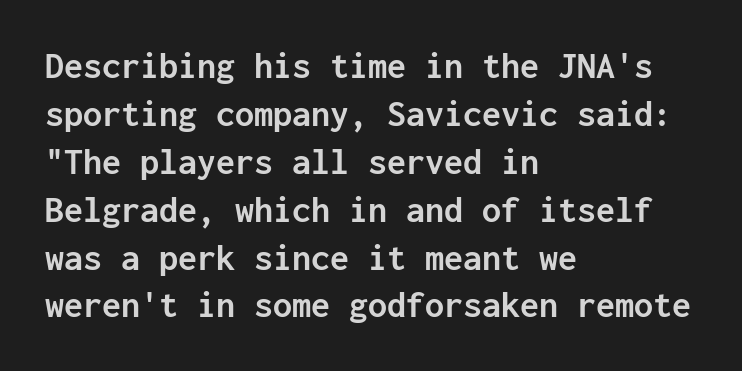
{"serif": "no", "italic": "no", "bold": "yes", "weight": "semibold", "width": "normal", "stroke_contrast": "low", "x_height": "medium", "monospaced": "yes", "underline": "no", "align": "left", "line_spacing": "normal", "line_spacing_ratio": 1.26, "letter_spacing": "normal", "letter_spacing_em": 0.0, "glyph_px": 38}
